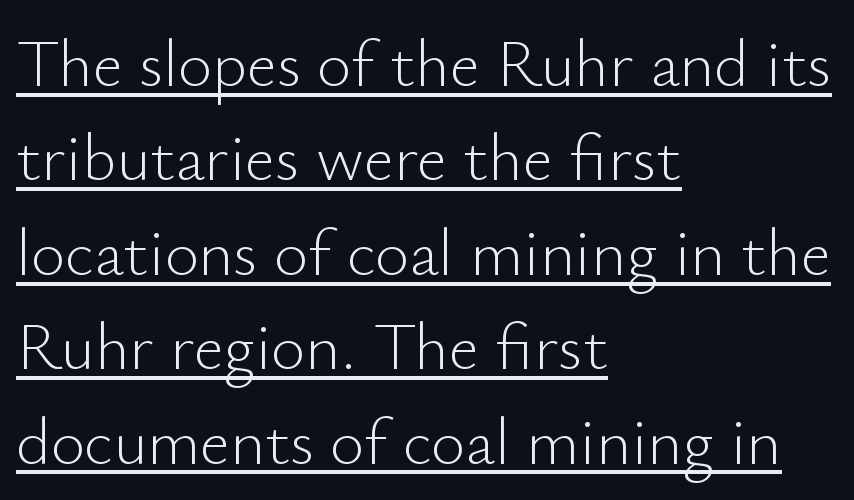
The image shows 66 px light sans-serif type, upright; set left-aligned, normal line spacing (1.43x), normal letter spacing, underlined; low stroke contrast and a small x-height.
